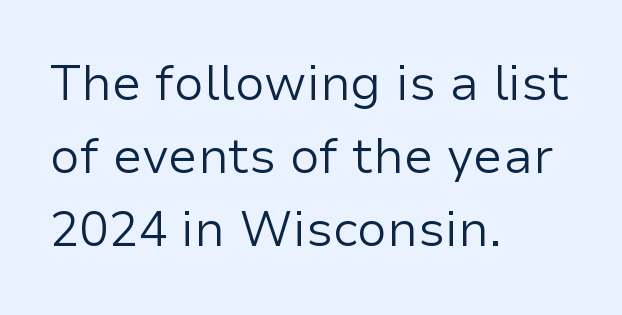
{"serif": "no", "italic": "no", "bold": "no", "weight": "regular", "width": "normal", "stroke_contrast": "low", "x_height": "medium", "monospaced": "no", "underline": "no", "align": "left", "line_spacing": "normal", "line_spacing_ratio": 1.49, "letter_spacing": "normal", "letter_spacing_em": 0.0, "glyph_px": 49}
